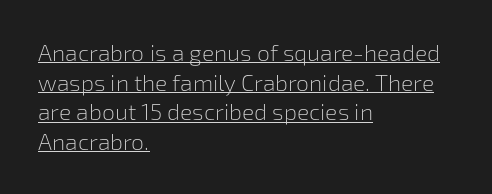
Horizontally, the lines are justified to the leading edge only. Letter spacing: default. Style check: upright. Honestly, the row spacing looks completely unremarkable. A quiet, ordinary-to-light weight characterises the typeface.
